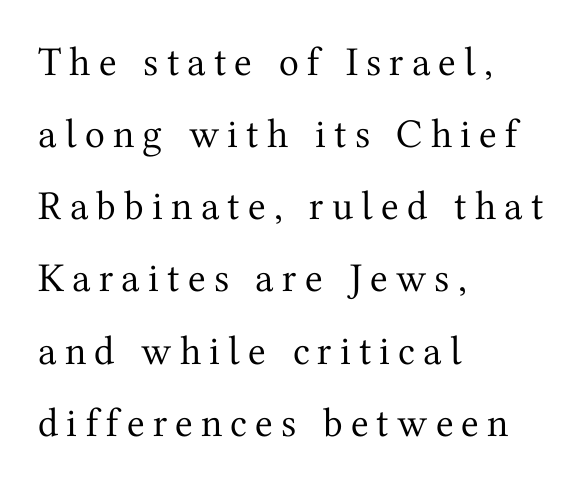
The image shows 41 px regular-weight serif type, upright; set left-aligned, line spacing 1.76x, unusually wide letter spacing (+0.2 em), not underlined; medium stroke contrast and a medium x-height.
